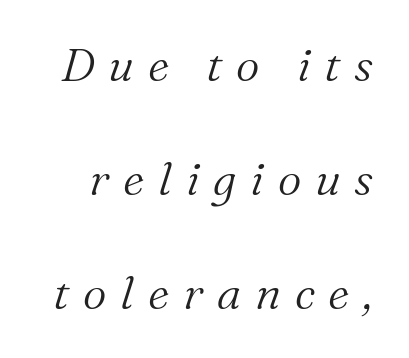
Every character sits at an angle, as italics do. Letters have the restrained weight of plain body copy at most. The zone under the glyphs is completely vacant. Observe the serifs anchoring each vertical stroke in this sample. Regarding leading, the lines here are spaced well apart. Looks like regular typesetting: each glyph gets only the width it needs.
